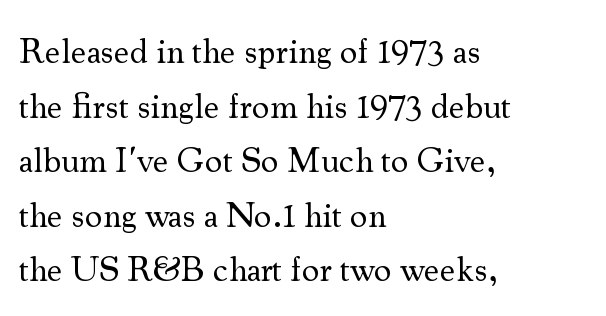
Q: Is the text bold? A: No.
Q: Is the text italic (slanted)? A: No, it is upright.
Q: Is the typeface a serif or a sans-serif typeface? A: Serif.
Q: Is the text underlined? A: No.
Q: How is the paragraph aligned? A: Left-aligned.
Q: Is the spacing between letters normal or unusually wide? A: Normal.
Q: Is the spacing between lines tight, normal or loose? A: Normal.
Q: Width (condensed, normal, or wide)? A: Normal.
Q: Stroke contrast? A: Medium.
Q: x-height? A: Small.
Q: Monospaced? A: No.
